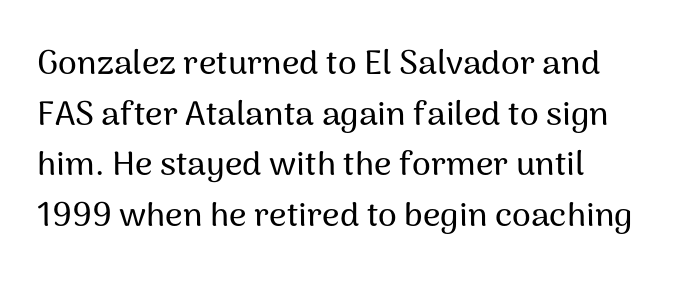
{"serif": "no", "italic": "no", "width": "normal", "stroke_contrast": "medium", "x_height": "medium", "monospaced": "no", "underline": "no", "line_spacing": "normal", "line_spacing_ratio": 1.49, "letter_spacing": "normal", "letter_spacing_em": 0.0, "glyph_px": 34}
